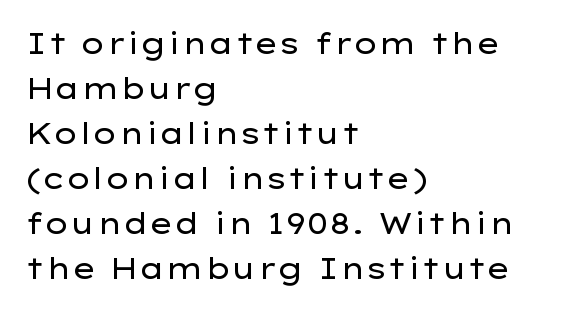
Horizontal alignment here is leftward, the default for most running prose. Leading matches the norm, producing a regular column. It's the straight-up-and-down kind of type. Think of a printed novel: that variable character pitch is what you see here. Observe the ordinary spacing: letters are neighbours, not strangers.
